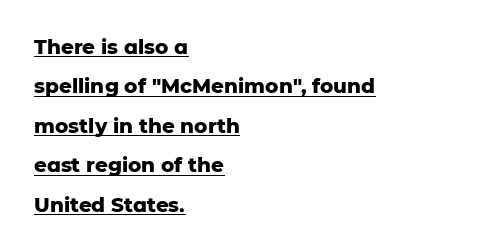
{"italic": "no", "bold": "yes", "underline": "yes", "align": "left", "line_spacing": "loose", "line_spacing_ratio": 1.97, "letter_spacing": "normal", "letter_spacing_em": 0.0, "glyph_px": 20}
